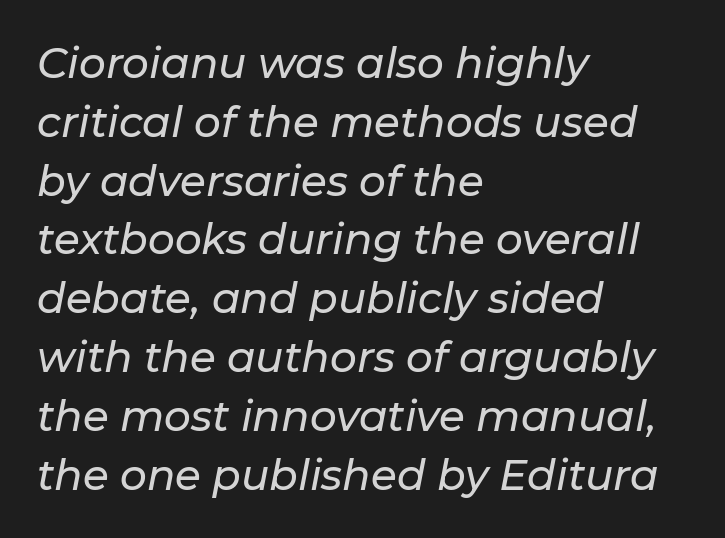
Note the varied advance widths — an 'i' is clearly narrower than an 'm'. Reading down the block, your eye returns to a fixed left position each line. One glance says typical: line gaps are just what's usual. Only glyphs here, with clear space below each row.
